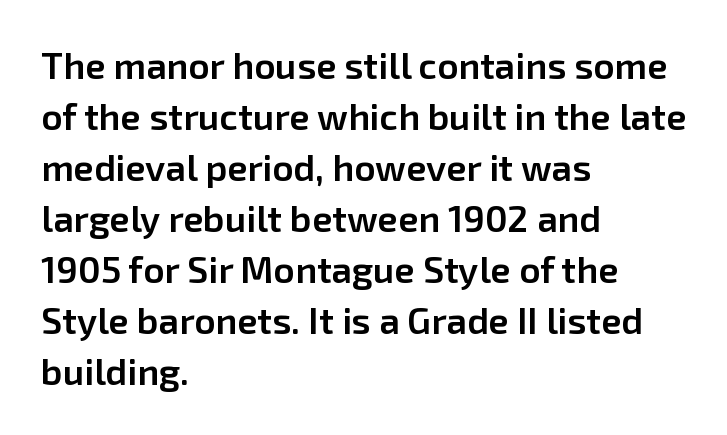
The image shows 37 px semibold sans-serif type, upright; set left-aligned, normal line spacing (1.38x), normal letter spacing, not underlined; low stroke contrast and a medium x-height.
